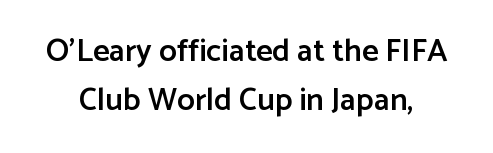
The image shows 32 px semibold sans-serif type, upright; set normal line spacing (1.53x), normal letter spacing, not underlined; low stroke contrast and a medium x-height.
